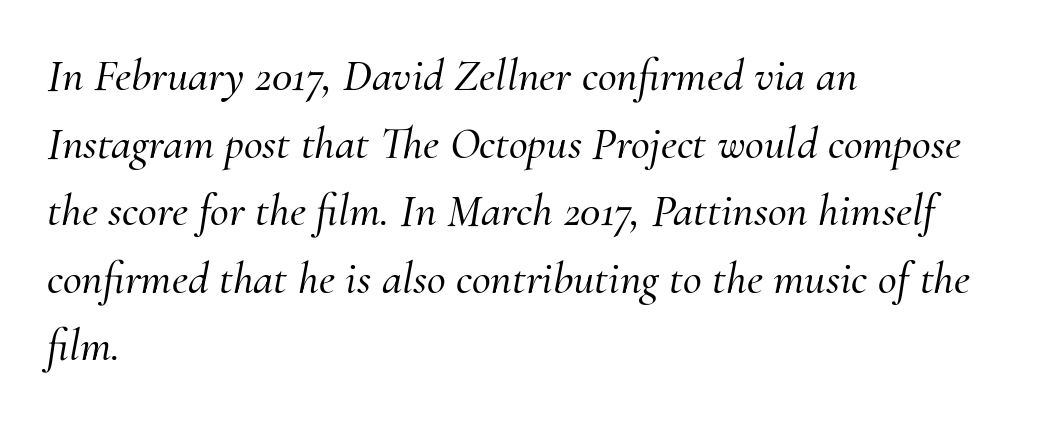
Q: Is the text italic (slanted)? A: Yes, it leans right by about 10 degrees.
Q: Is the typeface a serif or a sans-serif typeface? A: Serif.
Q: Is the text underlined? A: No.
Q: How is the paragraph aligned? A: Left-aligned.
Q: Is the spacing between letters normal or unusually wide? A: Normal.
Q: Is the spacing between lines tight, normal or loose? A: Normal.
Q: Width (condensed, normal, or wide)? A: Normal.
Q: Stroke contrast? A: Medium.
Q: x-height? A: Small.
Q: Monospaced? A: No.
